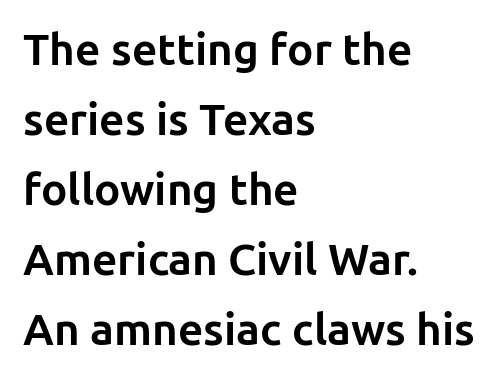
Q: Is the text bold? A: Yes.
Q: Is the text italic (slanted)? A: No, it is upright.
Q: Is the typeface a serif or a sans-serif typeface? A: Sans-serif.
Q: Is the text underlined? A: No.
Q: How is the paragraph aligned? A: Left-aligned.
Q: Is the spacing between letters normal or unusually wide? A: Normal.
Q: Is the spacing between lines tight, normal or loose? A: Normal.
Q: Width (condensed, normal, or wide)? A: Normal.
Q: Stroke contrast? A: Low.
Q: x-height? A: Medium.
Q: Monospaced? A: No.
